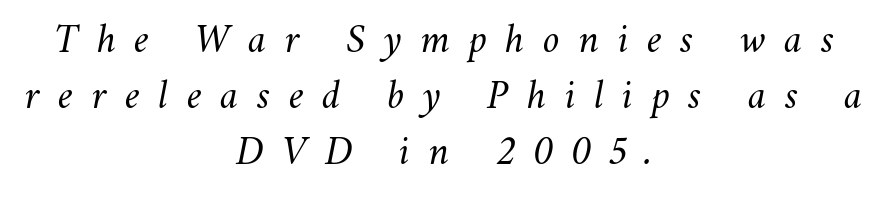
Q: Is the text bold? A: No.
Q: Is the text italic (slanted)? A: Yes, it leans right by about 11 degrees.
Q: Is the text underlined? A: No.
Q: How is the paragraph aligned? A: Centered.
Q: Is the spacing between letters normal or unusually wide? A: Unusually wide.
Q: Is the spacing between lines tight, normal or loose? A: Normal.
Q: Width (condensed, normal, or wide)? A: Normal.
Q: Stroke contrast? A: Medium.
Q: x-height? A: Small.
Q: Monospaced? A: No.
